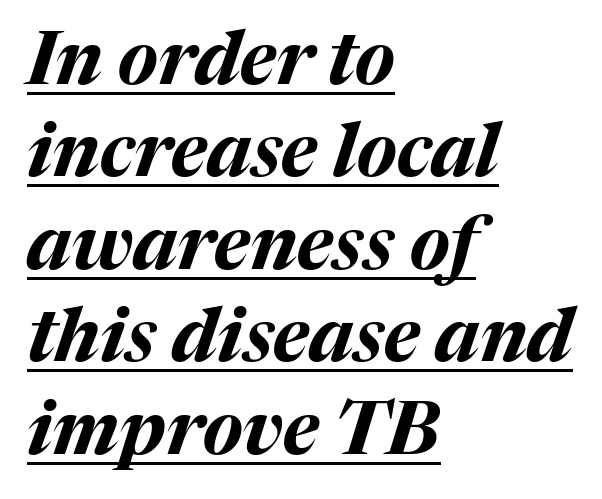
Q: Is the text bold? A: Yes.
Q: Is the text italic (slanted)? A: Yes, it leans right by about 17 degrees.
Q: Is the text underlined? A: Yes.
Q: How is the paragraph aligned? A: Left-aligned.
Q: Is the spacing between letters normal or unusually wide? A: Normal.
Q: Is the spacing between lines tight, normal or loose? A: Normal.
Q: Width (condensed, normal, or wide)? A: Normal.
Q: Stroke contrast? A: Medium.
Q: x-height? A: Medium.
Q: Monospaced? A: No.
